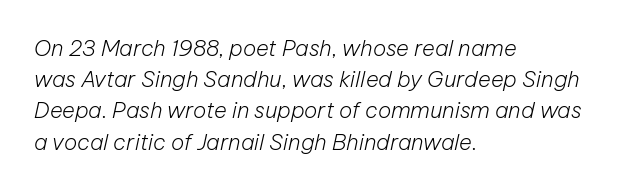
{"italic": "yes", "lean": "right", "slant_degrees": 12, "bold": "no", "underline": "no", "align": "left", "line_spacing": "normal", "line_spacing_ratio": 1.42, "letter_spacing": "normal", "letter_spacing_em": 0.0, "glyph_px": 22}
